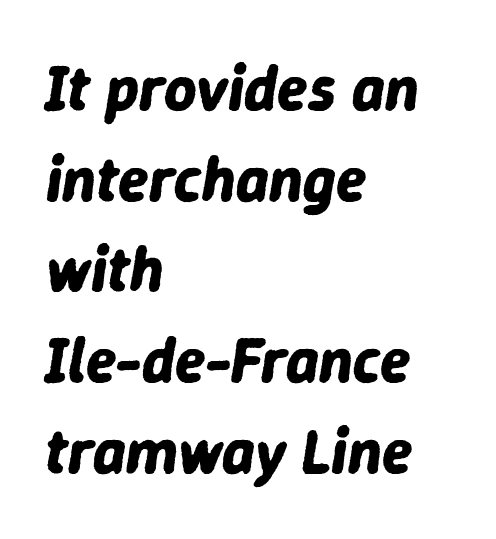
Heft: maximum for text — a bold. Honestly, the row spacing looks completely unremarkable. Typeset ragged right — the left edge is the straight one. Italic? Definitely — the glyphs are oblique. Each word holds together tightly as a unit, with standard inter-letter gaps.
